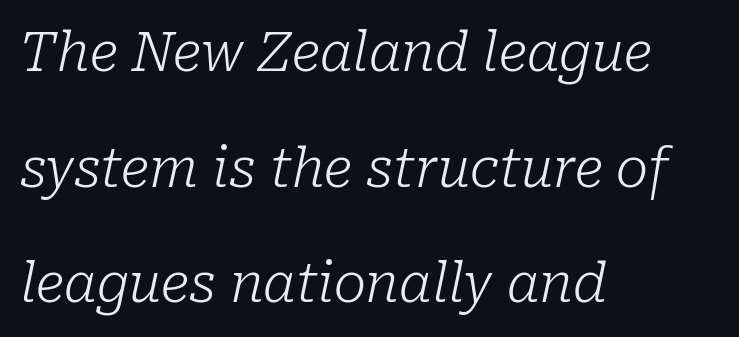
{"serif": "yes", "italic": "yes", "lean": "right", "slant_degrees": 10, "bold": "no", "weight": "light", "width": "normal", "stroke_contrast": "low", "x_height": "medium", "monospaced": "no", "underline": "no", "align": "left", "line_spacing": "loose", "line_spacing_ratio": 2.14, "letter_spacing": "normal", "letter_spacing_em": 0.0, "glyph_px": 54}
